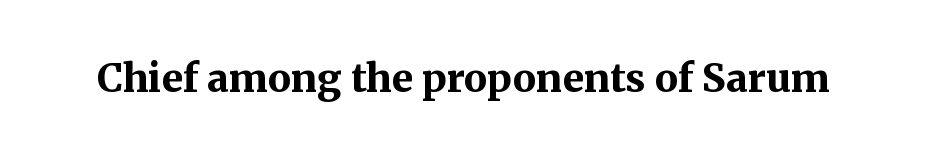
{"serif": "yes", "italic": "no", "bold": "yes", "weight": "bold", "width": "normal", "stroke_contrast": "medium", "x_height": "medium", "monospaced": "no", "underline": "no", "letter_spacing": "normal", "letter_spacing_em": 0.0, "glyph_px": 39}
